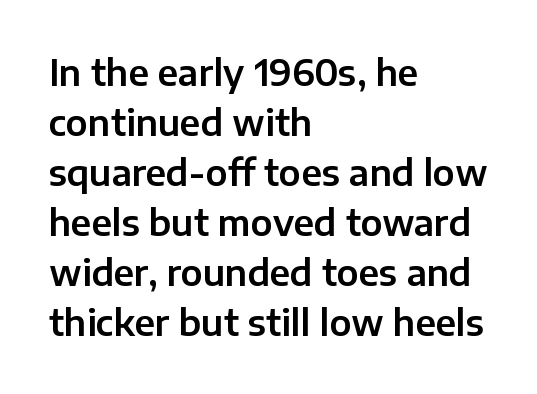
Q: Is the text italic (slanted)? A: No, it is upright.
Q: Is the typeface a serif or a sans-serif typeface? A: Sans-serif.
Q: Is the text underlined? A: No.
Q: How is the paragraph aligned? A: Left-aligned.
Q: Is the spacing between letters normal or unusually wide? A: Normal.
Q: Is the spacing between lines tight, normal or loose? A: Normal.
Q: Width (condensed, normal, or wide)? A: Normal.
Q: Stroke contrast? A: Low.
Q: x-height? A: Medium.
Q: Monospaced? A: No.
